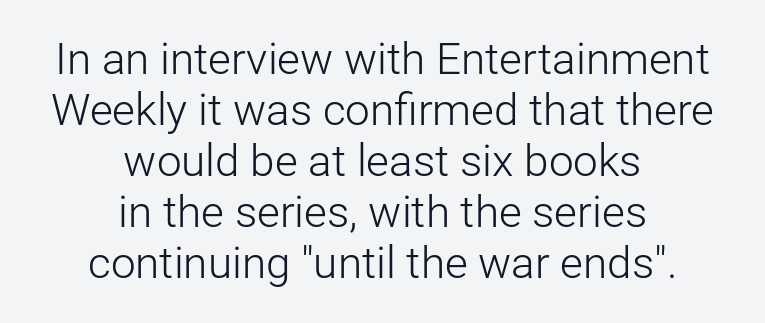
The image shows 44 px light sans-serif type, upright; set centered, line spacing 1.16x, normal letter spacing, not underlined; low stroke contrast and a medium x-height.
